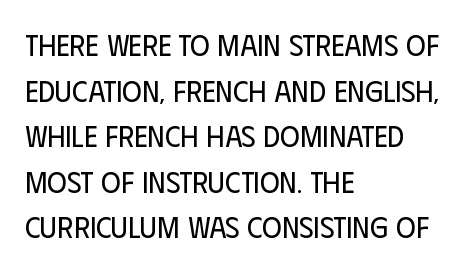
Q: Is the text bold? A: No.
Q: Is the text italic (slanted)? A: No, it is upright.
Q: Is the typeface a serif or a sans-serif typeface? A: Sans-serif.
Q: Is the text underlined? A: No.
Q: How is the paragraph aligned? A: Left-aligned.
Q: Is the spacing between letters normal or unusually wide? A: Normal.
Q: Is the spacing between lines tight, normal or loose? A: Normal.
Q: Width (condensed, normal, or wide)? A: Condensed.
Q: Stroke contrast? A: Low.
Q: x-height? A: Large.
Q: Monospaced? A: No.
